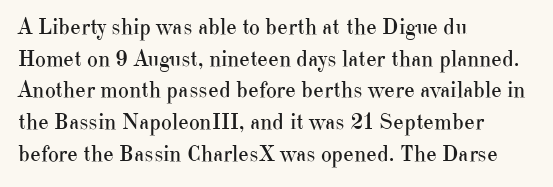
A roman cut, with each character standing at attention. Line spacing here is normal. The text block is weighted toward the left margin, trailing off unevenly rightward. Lines of text with bare space underneath. Nothing unusual about the tracking: characters are spaced as the font intends. A quiet, ordinary-to-light weight characterises the typeface.
